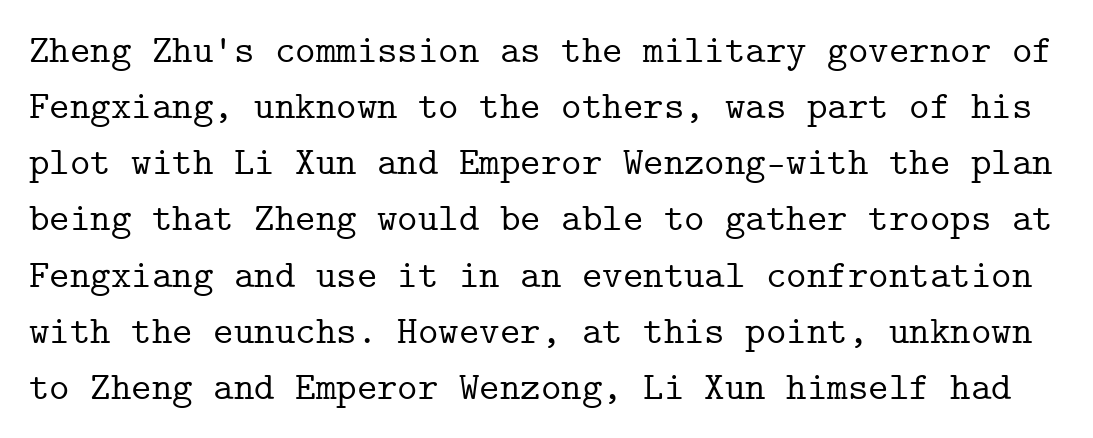
Looks like terminal output: every glyph gets an equal slot. You could call the tracking neutral — neither tight nor loose. The typeface chosen for these lines features serifs. Decoration check: the copy has no underline. Is there much room between lines? A standard amount, neither cramped nor airy.
